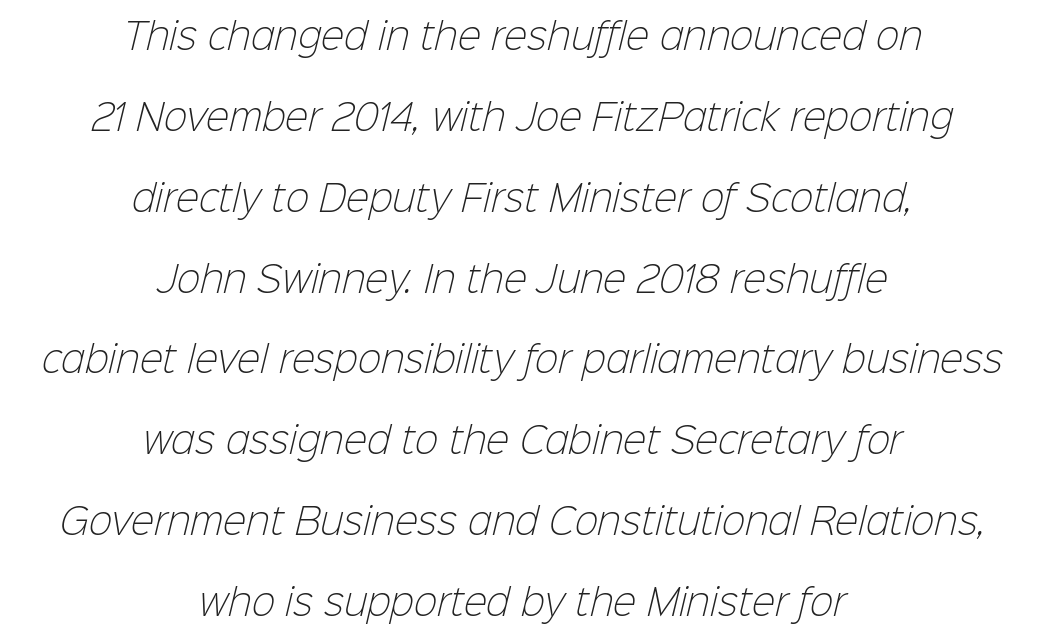
A clean baseline with only descenders dipping below it. Spacing verdict: proportional, widths tailored to each character. Serif or sans? Sans — the stroke terminals are bare. These glyphs show unthickened strokes, regular width or finer.
